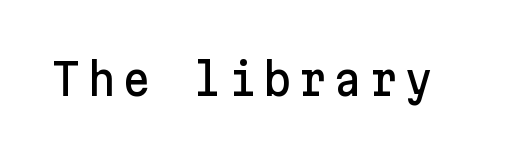
{"serif": "no", "italic": "no", "width": "normal", "stroke_contrast": "low", "x_height": "medium", "underline": "no", "glyph_px": 44}
